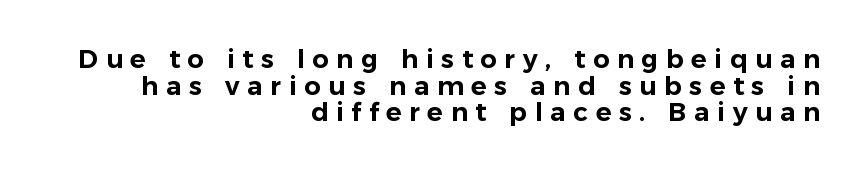
{"italic": "no", "underline": "no", "align": "right", "line_spacing": "tight", "line_spacing_ratio": 1.02, "letter_spacing": "wide", "letter_spacing_em": 0.29, "glyph_px": 26}
